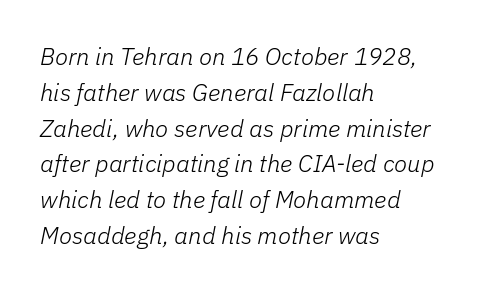
Every row of glyphs begins at an identical x-position on the left. A bare baseline throughout the passage. This rendering leaves character spacing at its baseline value. Regular leading. Stroke mass is kept to a normal reading level or below. Notice how the stems are inclined rather than vertical — that's the hallmark of italics.
